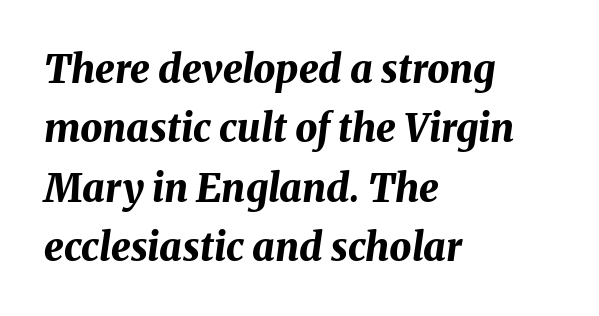
{"italic": "yes", "lean": "right", "slant_degrees": 8, "bold": "yes", "weight": "bold", "width": "normal", "stroke_contrast": "medium", "x_height": "medium", "monospaced": "no", "underline": "no", "align": "left", "line_spacing": "normal", "line_spacing_ratio": 1.52, "letter_spacing": "normal", "letter_spacing_em": 0.0, "glyph_px": 39}
